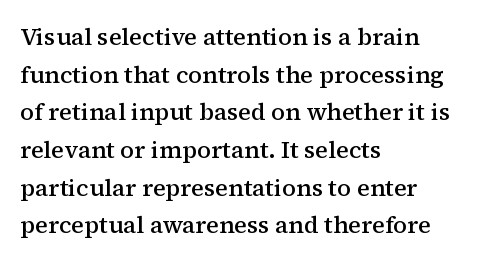
{"italic": "no", "bold": "semi", "underline": "no", "align": "left", "line_spacing": "normal", "line_spacing_ratio": 1.57, "letter_spacing": "normal", "letter_spacing_em": 0.0, "glyph_px": 24}
